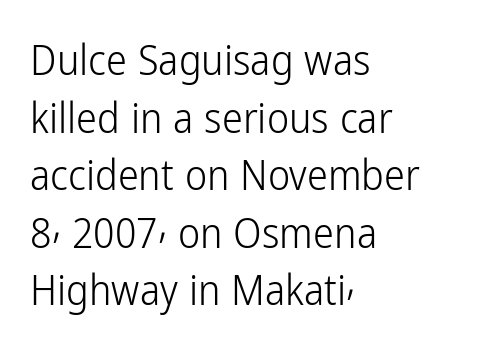
The baseline area is clear. The face used here is a sans, in the tradition of grotesques and geometrics. The rendering anchors every line to the left-hand side. Leading: standard.
